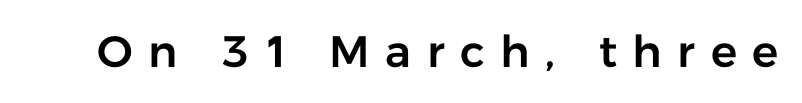
Q: Is the text italic (slanted)? A: No, it is upright.
Q: Is the typeface a serif or a sans-serif typeface? A: Sans-serif.
Q: Is the text underlined? A: No.
Q: Is the spacing between letters normal or unusually wide? A: Unusually wide.
Q: Width (condensed, normal, or wide)? A: Normal.
Q: Stroke contrast? A: Low.
Q: x-height? A: Medium.
Q: Monospaced? A: No.
